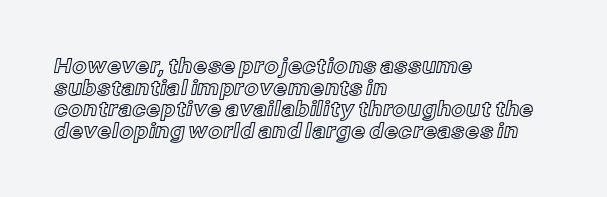
{"underline": "no", "align": "left", "line_spacing": "tight", "line_spacing_ratio": 1.03, "letter_spacing": "normal", "letter_spacing_em": 0.0, "glyph_px": 21}
